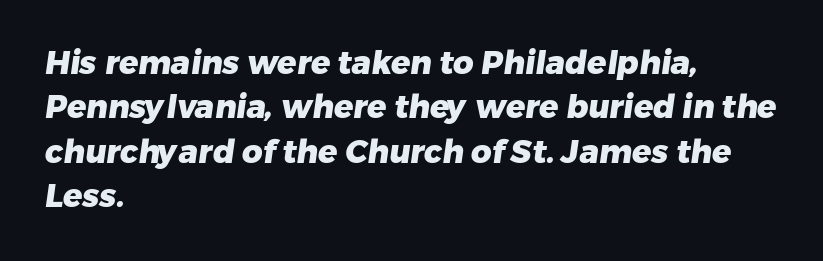
{"serif": "no", "bold": "yes", "weight": "heavy", "width": "normal", "stroke_contrast": "low", "x_height": "medium", "monospaced": "no", "underline": "no", "align": "left", "line_spacing": "normal", "line_spacing_ratio": 1.39, "letter_spacing": "normal", "letter_spacing_em": 0.0, "glyph_px": 32}
